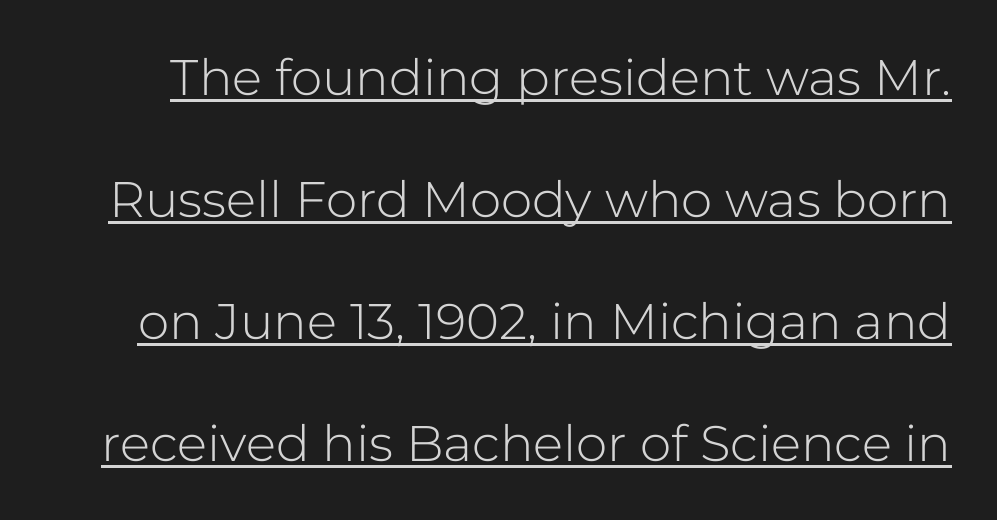
Q: Is the text bold? A: No.
Q: Is the text italic (slanted)? A: No, it is upright.
Q: Is the typeface a serif or a sans-serif typeface? A: Sans-serif.
Q: Is the text underlined? A: Yes.
Q: Is the spacing between letters normal or unusually wide? A: Normal.
Q: Is the spacing between lines tight, normal or loose? A: Loose.
Q: Width (condensed, normal, or wide)? A: Normal.
Q: Stroke contrast? A: Low.
Q: x-height? A: Medium.
Q: Monospaced? A: No.
